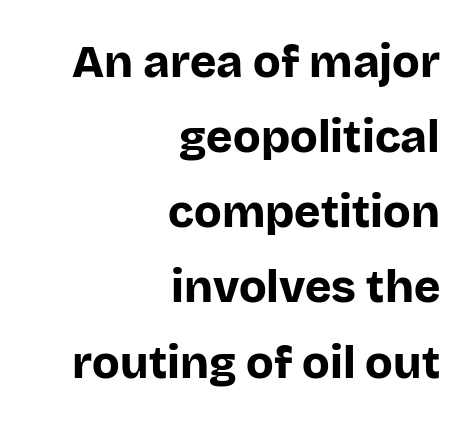
Proportional: the letters do not fall into vertical columns. The space beneath each line is pristine and unruled. Examine the stroke ends and you'll find no serifs. The sample has been set heavy, in full bold.
